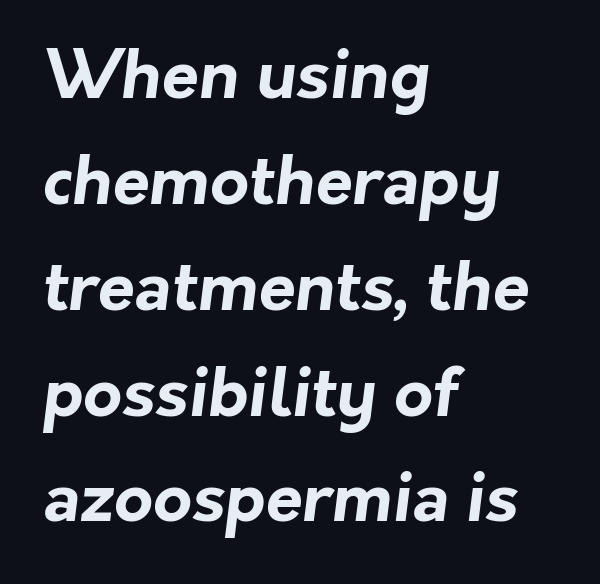
The image shows 67 px bold sans-serif type; set left-aligned, normal line spacing (1.58x), normal letter spacing, not underlined; low stroke contrast and a medium x-height.
